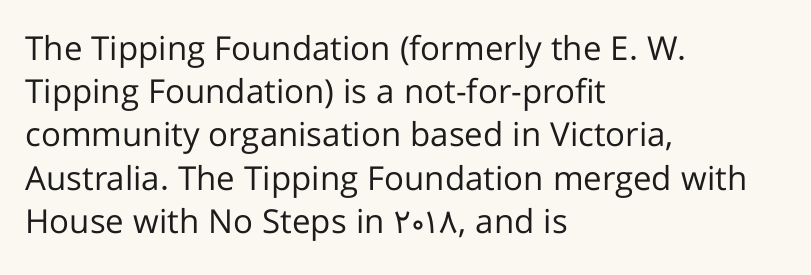
{"serif": "no", "italic": "no", "bold": "no", "weight": "regular", "width": "normal", "stroke_contrast": "low", "x_height": "medium", "monospaced": "no", "underline": "no", "align": "left", "line_spacing": "normal", "line_spacing_ratio": 1.31, "letter_spacing": "normal", "letter_spacing_em": 0.0, "glyph_px": 33}
